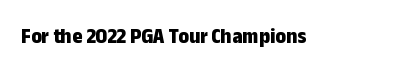
The image shows 22 px bold type, upright; set normal letter spacing, not underlined.
